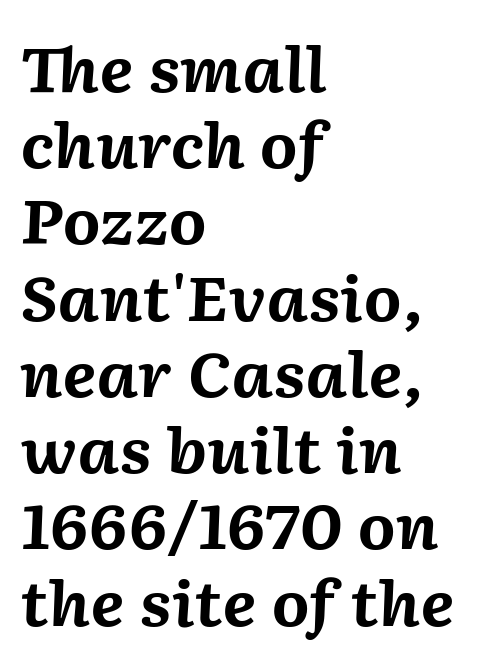
The image shows 61 px bold type, italic (leaning right); set left-aligned, normal line spacing (1.25x), normal letter spacing, not underlined; medium stroke contrast and a medium x-height.
